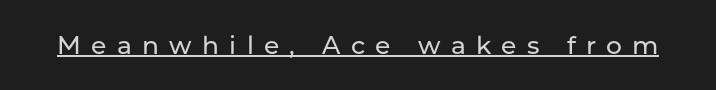
Does the lettering tilt? It doesn't — this is upright. Inter-character spacing is expanded well beyond the font's built-in metrics. The typesetter has applied underlining to the passage shown.
